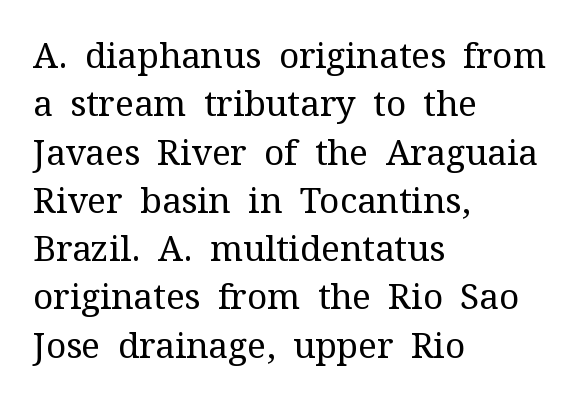
You could not count columns in this text — the font is proportionally spaced. Is this a sans? No — the strokes have serifs. It's the straight-up-and-down kind of type. Alignment: flush left.
